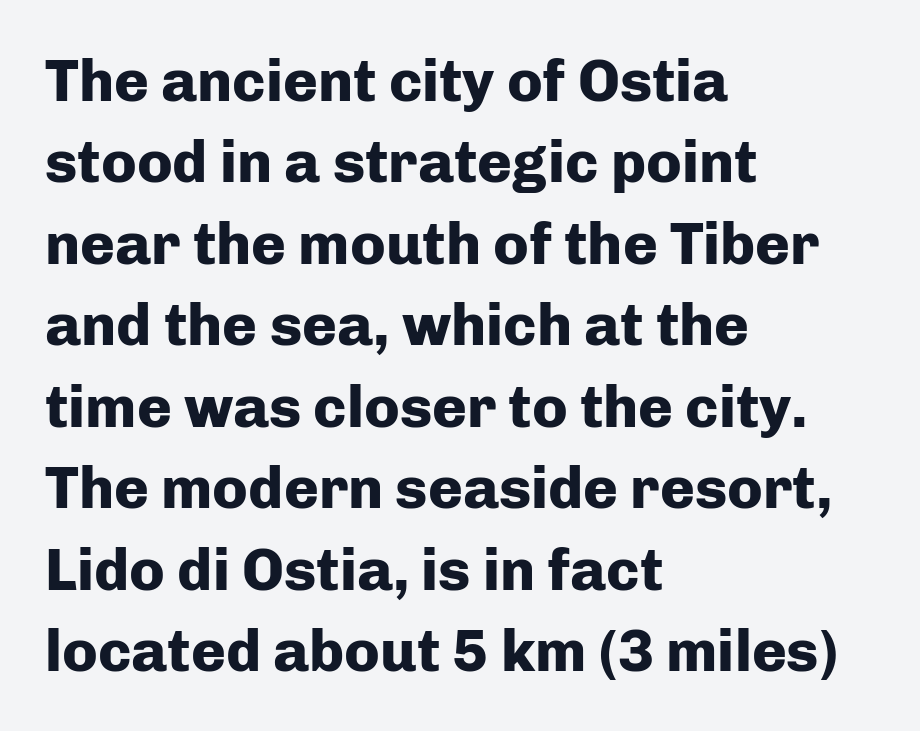
The image shows 59 px heavy sans-serif type, upright; set left-aligned, normal line spacing (1.38x), normal letter spacing, not underlined; low stroke contrast and a medium x-height.
